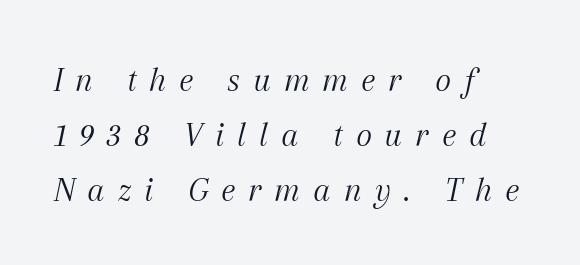
The letters look calm and open, with moderate or lighter stems. Type style note: has serifs. These lines are rendered in a variable-pitch font. The passage shown stacks its lines at a standard gap. Posture: slanted.
